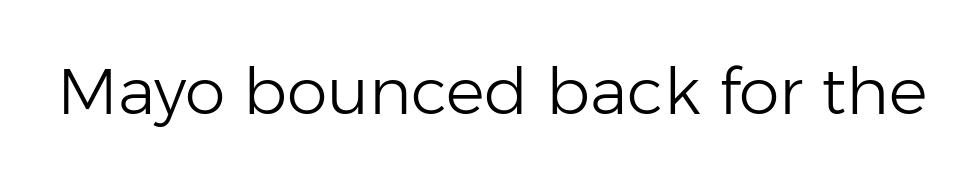
The image shows 65 px light sans-serif type, upright; set normal letter spacing, not underlined; low stroke contrast and a medium x-height.
